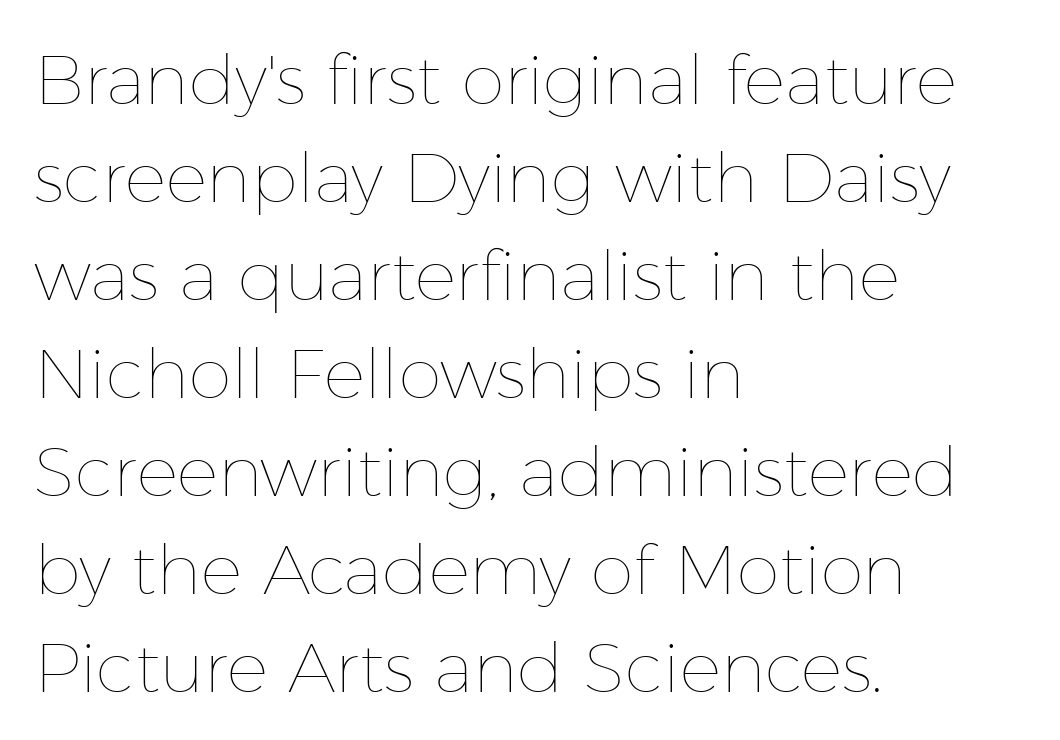
Q: Is the text bold? A: No.
Q: Is the text italic (slanted)? A: No, it is upright.
Q: Is the text underlined? A: No.
Q: How is the paragraph aligned? A: Left-aligned.
Q: Is the spacing between letters normal or unusually wide? A: Normal.
Q: Is the spacing between lines tight, normal or loose? A: Normal.
Q: Width (condensed, normal, or wide)? A: Normal.
Q: Stroke contrast? A: Low.
Q: x-height? A: Medium.
Q: Monospaced? A: No.
